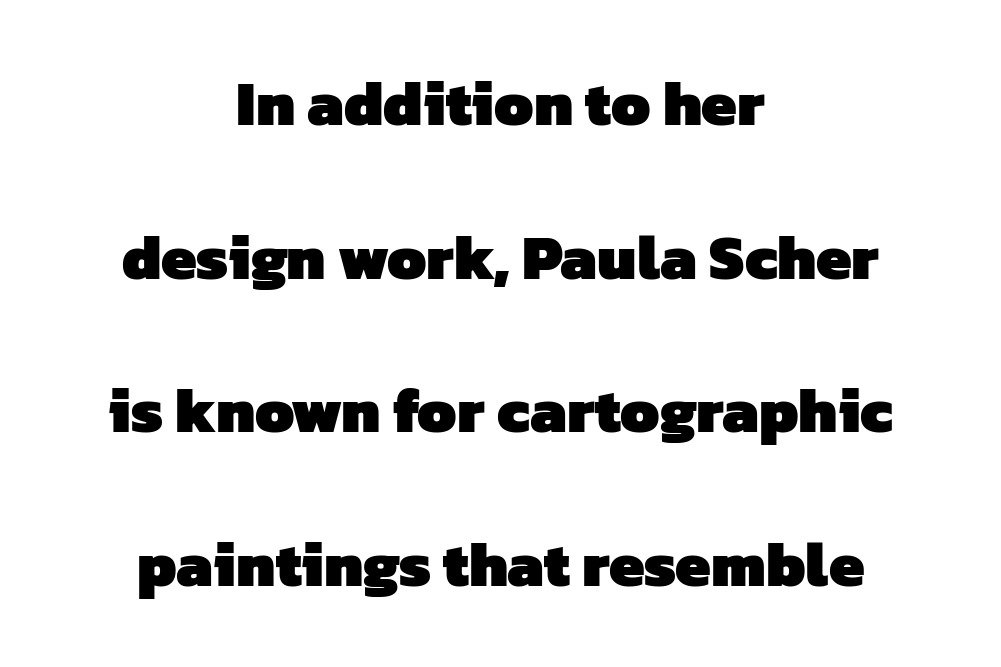
Q: Is the text bold? A: Yes.
Q: Is the typeface a serif or a sans-serif typeface? A: Sans-serif.
Q: Is the text underlined? A: No.
Q: How is the paragraph aligned? A: Centered.
Q: Is the spacing between letters normal or unusually wide? A: Normal.
Q: Is the spacing between lines tight, normal or loose? A: Loose.
Q: Width (condensed, normal, or wide)? A: Normal.
Q: Stroke contrast? A: Low.
Q: x-height? A: Medium.
Q: Monospaced? A: No.
